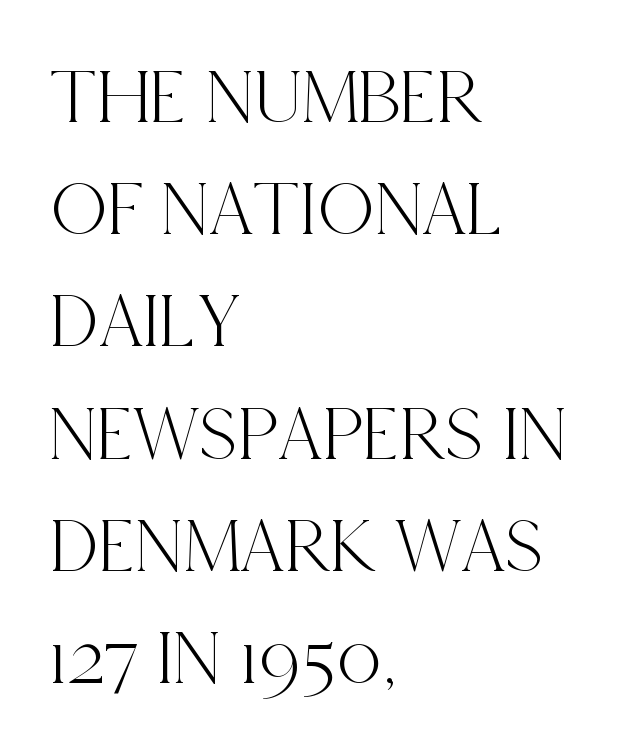
Q: Is the text italic (slanted)? A: No, it is upright.
Q: Is the typeface a serif or a sans-serif typeface? A: Serif.
Q: Is the text underlined? A: No.
Q: How is the paragraph aligned? A: Left-aligned.
Q: Is the spacing between letters normal or unusually wide? A: Normal.
Q: Is the spacing between lines tight, normal or loose? A: Normal.
Q: Width (condensed, normal, or wide)? A: Condensed.
Q: x-height? A: Large.
Q: Monospaced? A: No.
